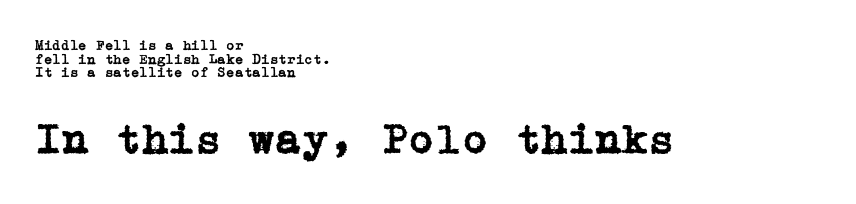
The letters sit at their default tracking, neither squeezed nor spread. These lines are set flush left with a ragged right edge. Stroke terminals: seriffed. If you squint, the bottom block still reads clearly — it's the larger of the two. The foot of each line stays bare and open.
